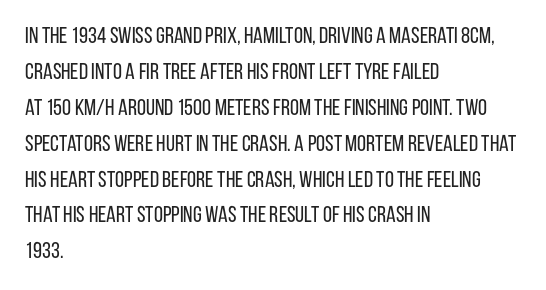
Q: Is the text bold? A: No.
Q: Is the text italic (slanted)? A: No, it is upright.
Q: Is the text underlined? A: No.
Q: How is the paragraph aligned? A: Left-aligned.
Q: Is the spacing between letters normal or unusually wide? A: Normal.
Q: Is the spacing between lines tight, normal or loose? A: Normal.
